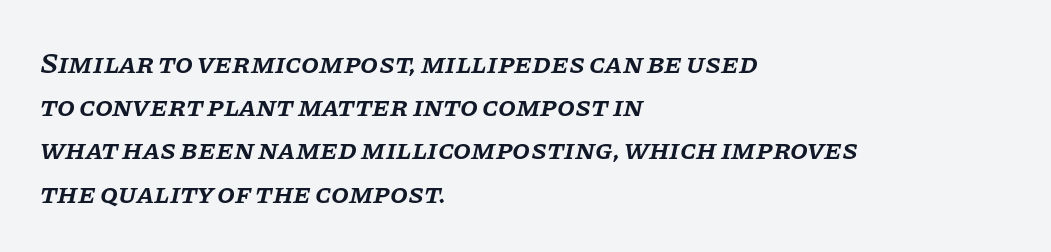
Q: Is the text bold? A: Semi-bold.
Q: Is the text italic (slanted)? A: Yes, it leans right by about 11 degrees.
Q: Is the typeface a serif or a sans-serif typeface? A: Serif.
Q: Is the text underlined? A: No.
Q: How is the paragraph aligned? A: Left-aligned.
Q: Is the spacing between letters normal or unusually wide? A: Normal.
Q: Is the spacing between lines tight, normal or loose? A: Normal.
Q: Width (condensed, normal, or wide)? A: Normal.
Q: Stroke contrast? A: Low.
Q: x-height? A: Large.
Q: Monospaced? A: No.
